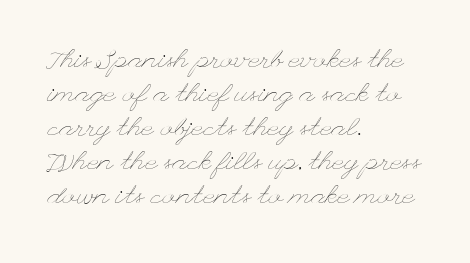
{"bold": "no", "underline": "no", "align": "left", "line_spacing": "normal", "line_spacing_ratio": 1.31, "letter_spacing": "normal", "letter_spacing_em": 0.0, "glyph_px": 26}
